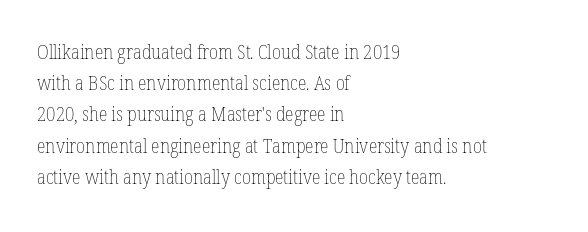
The image shows 20 px text type, upright; set left-aligned, normal line spacing (1.56x), normal letter spacing, not underlined.
